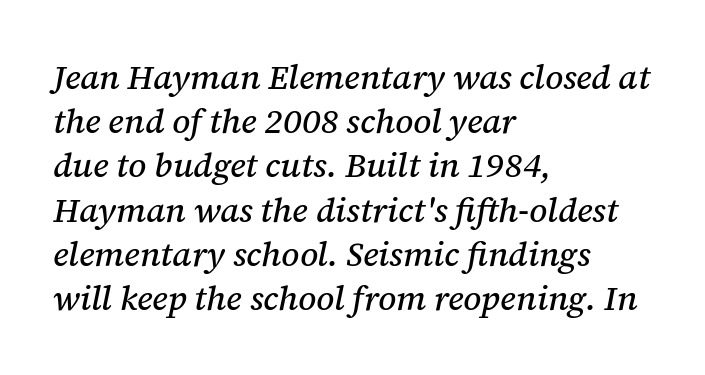
{"serif": "yes", "italic": "yes", "lean": "right", "slant_degrees": 12, "width": "normal", "stroke_contrast": "medium", "x_height": "medium", "monospaced": "no", "underline": "no", "align": "left", "line_spacing": "normal", "line_spacing_ratio": 1.3, "letter_spacing": "normal", "letter_spacing_em": 0.0, "glyph_px": 34}
